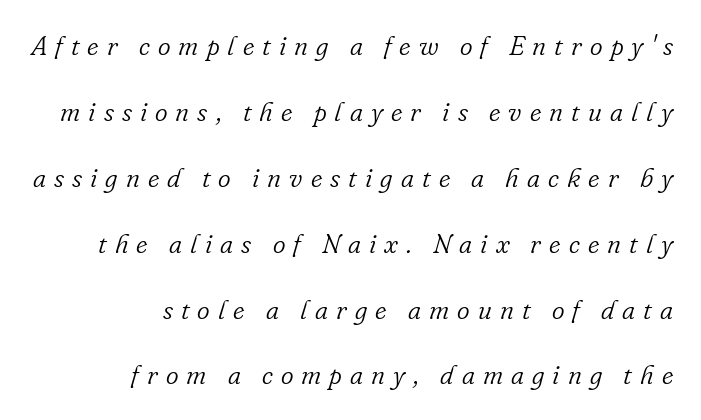
The image shows 27 px text type, italic (leaning right); set right-aligned, loose line spacing (2.44x), unusually wide letter spacing (+0.3 em), not underlined.
